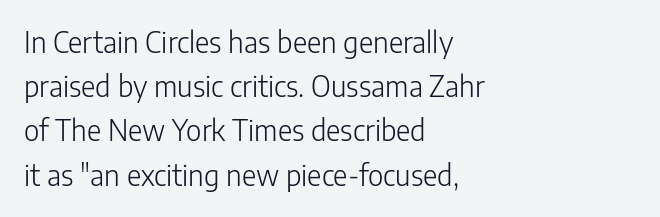
{"serif": "no", "italic": "no", "bold": "no", "weight": "light", "width": "normal", "stroke_contrast": "low", "x_height": "medium", "monospaced": "no", "underline": "no", "align": "left", "line_spacing": "normal", "line_spacing_ratio": 1.58, "letter_spacing": "normal", "letter_spacing_em": 0.0, "glyph_px": 28}
